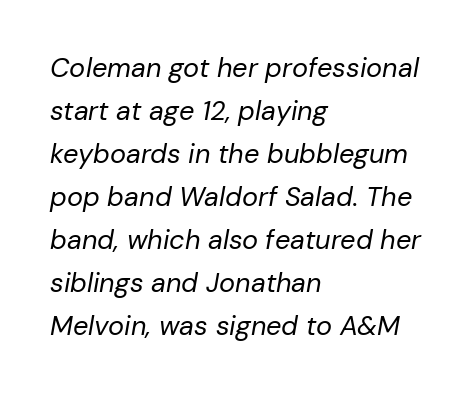
The image shows 27 px text type, italic (leaning right); set left-aligned, normal line spacing (1.59x), normal letter spacing, not underlined.
